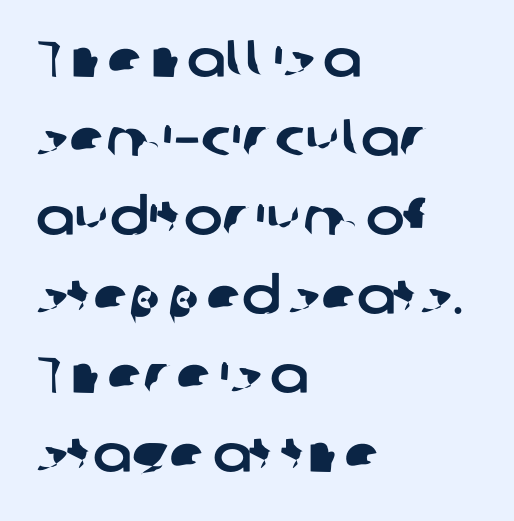
The image shows 52 px sans-serif type; set left-aligned, normal line spacing (1.52x), normal letter spacing, not underlined; low stroke contrast and a medium x-height.
